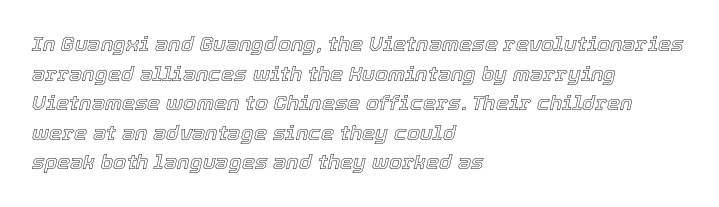
{"italic": "yes", "lean": "right", "slant_degrees": 12, "underline": "no", "align": "left", "line_spacing": "normal", "line_spacing_ratio": 1.41, "letter_spacing": "normal", "letter_spacing_em": 0.0, "glyph_px": 21}
